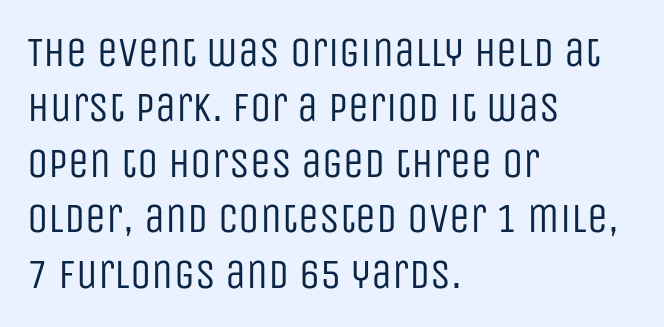
{"serif": "no", "italic": "no", "bold": "no", "weight": "regular", "width": "condensed", "stroke_contrast": "low", "x_height": "large", "monospaced": "no", "underline": "no", "align": "left", "line_spacing": "normal", "line_spacing_ratio": 1.32, "letter_spacing": "normal", "letter_spacing_em": 0.0, "glyph_px": 42}
